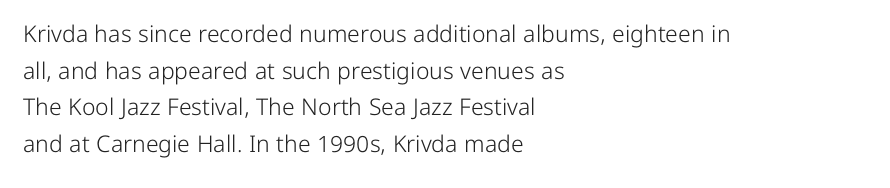
Notice how descenders clear the ascenders below comfortably — that's standard leading. Heft: none added — not bold. Posture: upright roman. The tracking reads as untouched default to a designer's eye. If you drew a ruler down the left edge, every line would touch it.
